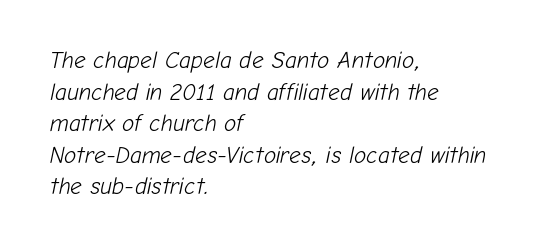
One-word summary of the alignment: left. This is oblique type, the kind used for emphasis or titles. The foot of each line stays bare and open. No extra tracking has been applied to these lines. Stem width sits at or under what a default text font uses. How would I describe the line gaps? Plain and ordinary.
